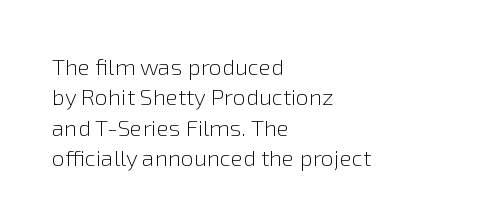
The space directly below the letters is spotless. Caption: standard tracking, unaltered. Vertically, the passage feels balanced, rows spaced as you'd expect. Does the lettering tilt? It doesn't — this is upright.
